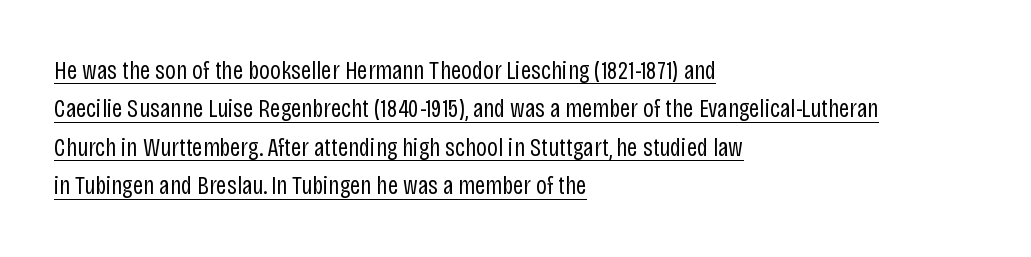
{"italic": "no", "bold": "no", "underline": "yes", "align": "left", "line_spacing": "normal", "line_spacing_ratio": 1.48, "letter_spacing": "normal", "letter_spacing_em": 0.0, "glyph_px": 26}
